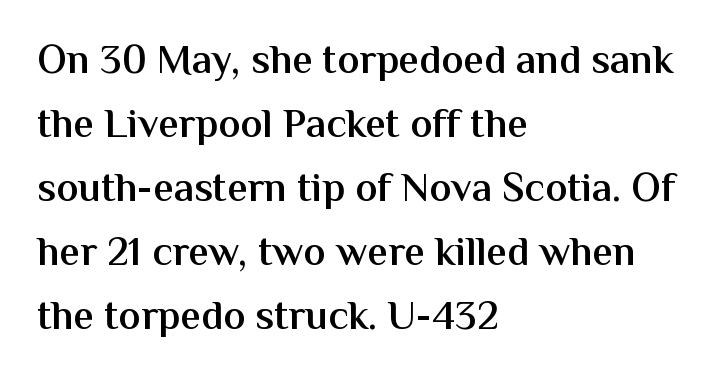
{"serif": "no", "italic": "no", "bold": "semi", "weight": "semibold", "width": "normal", "stroke_contrast": "medium", "x_height": "medium", "monospaced": "no", "underline": "no", "align": "left", "line_spacing": "normal", "line_spacing_ratio": 1.56, "letter_spacing": "normal", "letter_spacing_em": 0.0, "glyph_px": 41}
